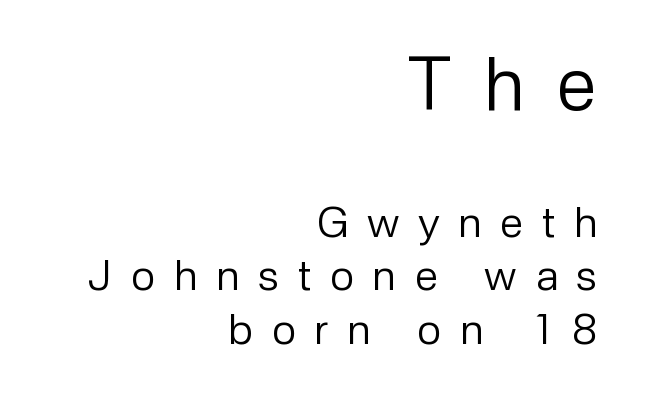
The image shows 73 px regular-weight sans-serif type, upright; set right-aligned, normal line spacing (1.27x), unusually wide letter spacing (+0.45 em), not underlined; the first (top) block is 1.74x larger; low stroke contrast and a medium x-height.
